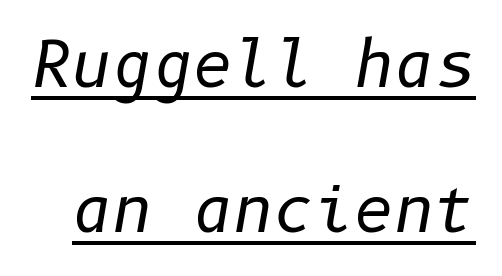
Widely set lines give the paragraph a tall, airy silhouette. This sample uses an oblique cut, with every glyph tilted off the vertical. This sample carries an underscore along the baseline area. The horizontal fit of the characters is conventional and even. The weight tops out at a normal text grade.
